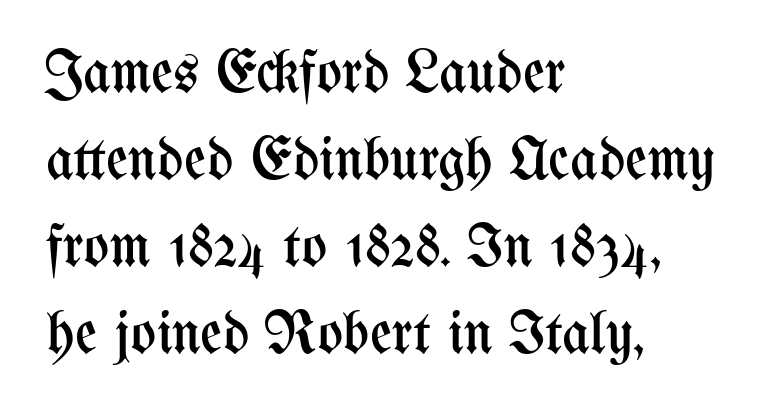
Q: Is the text bold? A: No.
Q: Is the text italic (slanted)? A: No, it is upright.
Q: Is the text underlined? A: No.
Q: How is the paragraph aligned? A: Left-aligned.
Q: Is the spacing between letters normal or unusually wide? A: Normal.
Q: Is the spacing between lines tight, normal or loose? A: Normal.
Q: Width (condensed, normal, or wide)? A: Condensed.
Q: Stroke contrast? A: Medium.
Q: x-height? A: Medium.
Q: Monospaced? A: No.
